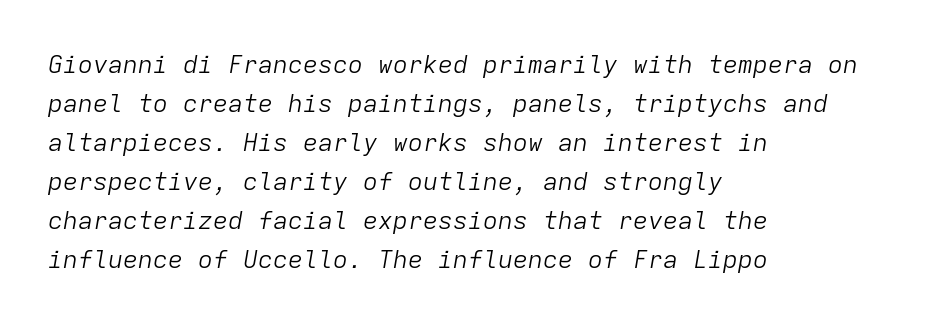
The image shows 25 px text type, italic (leaning right); set left-aligned, normal line spacing (1.56x), normal letter spacing, not underlined.
